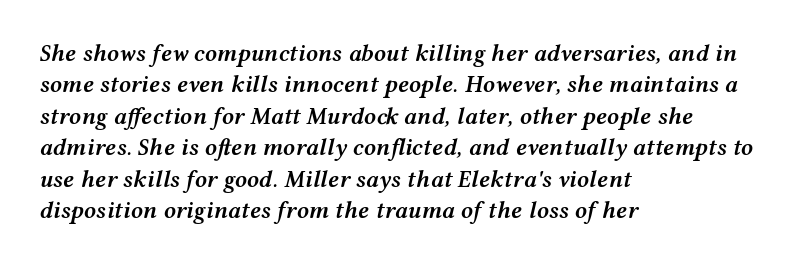
The image shows 24 px text type, italic (leaning right); set left-aligned, normal line spacing (1.31x), normal letter spacing, not underlined.
